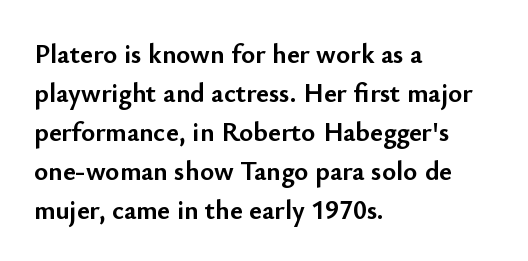
Q: Is the text bold? A: Yes.
Q: Is the text italic (slanted)? A: No, it is upright.
Q: Is the text underlined? A: No.
Q: How is the paragraph aligned? A: Left-aligned.
Q: Is the spacing between letters normal or unusually wide? A: Normal.
Q: Is the spacing between lines tight, normal or loose? A: Normal.
